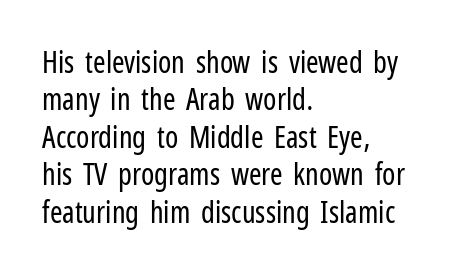
Regarding leading, the lines here are spaced in the standard way. Casual observation: everything's shoved over to the left. Do the letters lean? They stand straight. Stems and bowls with no extra thickness — not bold.
